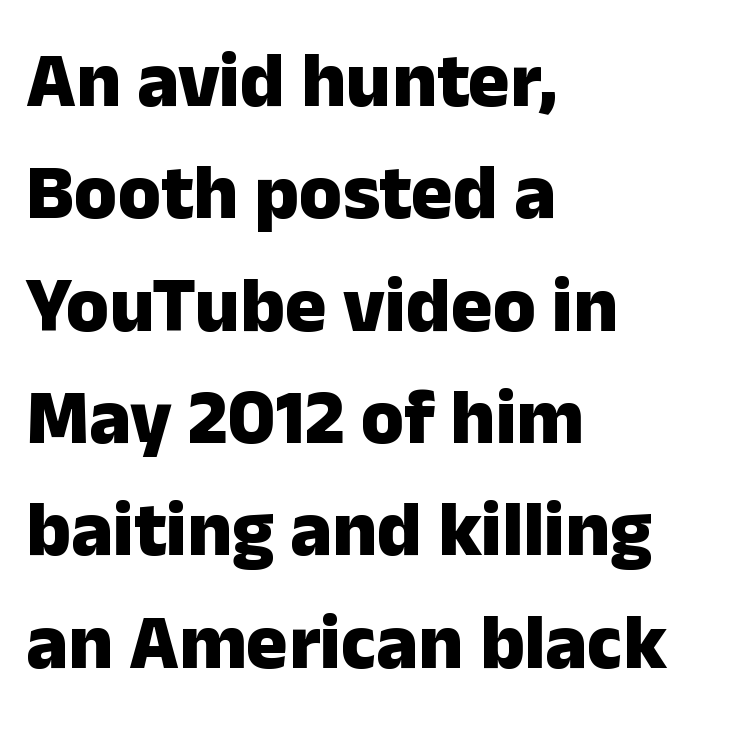
Q: Is the text bold? A: Yes.
Q: Is the text italic (slanted)? A: No, it is upright.
Q: Is the typeface a serif or a sans-serif typeface? A: Sans-serif.
Q: Is the text underlined? A: No.
Q: How is the paragraph aligned? A: Left-aligned.
Q: Is the spacing between letters normal or unusually wide? A: Normal.
Q: Is the spacing between lines tight, normal or loose? A: Normal.
Q: Width (condensed, normal, or wide)? A: Normal.
Q: Stroke contrast? A: Low.
Q: x-height? A: Medium.
Q: Monospaced? A: No.
